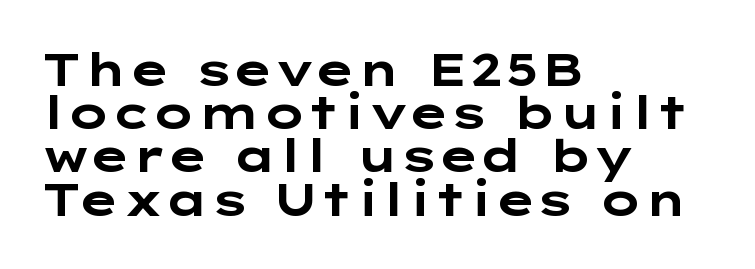
{"serif": "no", "italic": "no", "bold": "yes", "weight": "bold", "width": "wide", "stroke_contrast": "low", "x_height": "medium", "underline": "no", "align": "left", "line_spacing": "tight", "line_spacing_ratio": 0.96, "letter_spacing": "normal", "letter_spacing_em": 0.0, "glyph_px": 45}
